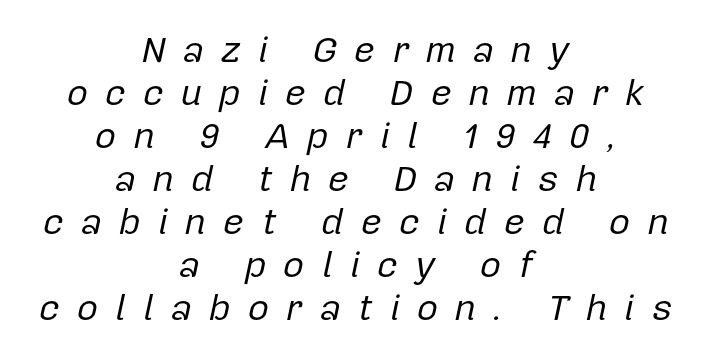
The passage shown is typed in a proportional face where columns would drift. These lines stack symmetrically, like a column narrowing and widening about its center. The words here are not underlined. Heaviness? Minimal to ordinary, like unemphasized prose. The font's italic variant was chosen for this text. Letter spacing: wide.
